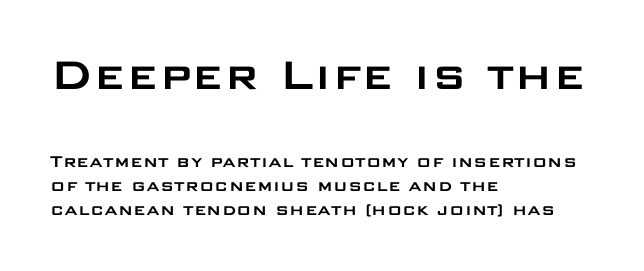
Q: Is the text italic (slanted)? A: No, it is upright.
Q: Is the typeface a serif or a sans-serif typeface? A: Sans-serif.
Q: Is the text underlined? A: No.
Q: How is the paragraph aligned? A: Left-aligned.
Q: Is the spacing between letters normal or unusually wide? A: Normal.
Q: Which block of text is set in a larger size, the first (top) or the second (bottom)? A: The first (top) one.
Q: Width (condensed, normal, or wide)? A: Wide.
Q: Stroke contrast? A: Low.
Q: x-height? A: Large.
Q: Monospaced? A: No.
